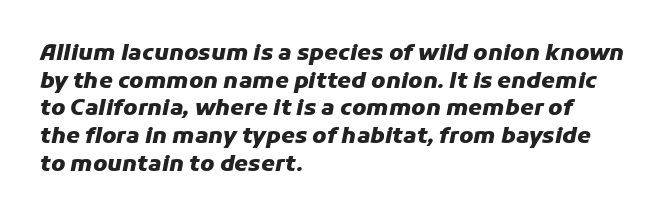
Q: Is the text bold? A: Yes.
Q: Is the text italic (slanted)? A: Yes, it leans right by about 11 degrees.
Q: Is the text underlined? A: No.
Q: How is the paragraph aligned? A: Left-aligned.
Q: Is the spacing between letters normal or unusually wide? A: Normal.
Q: Is the spacing between lines tight, normal or loose? A: Normal.
